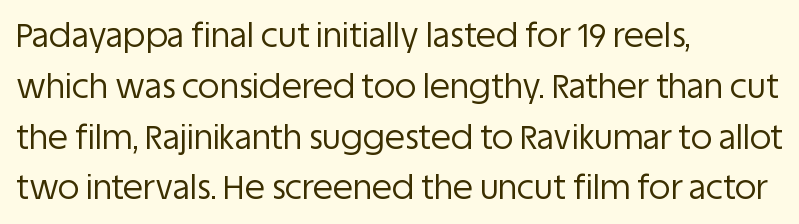
The image shows 33 px regular-weight sans-serif type, upright; set left-aligned, normal line spacing (1.54x), normal letter spacing, not underlined; low stroke contrast and a large x-height.
